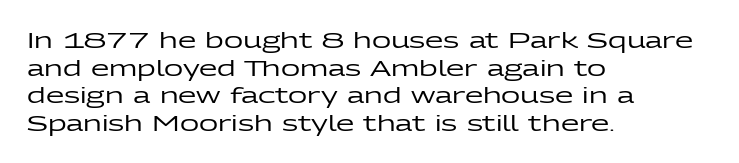
{"italic": "no", "underline": "no", "align": "left", "line_spacing": "normal", "line_spacing_ratio": 1.31, "letter_spacing": "normal", "letter_spacing_em": 0.0, "glyph_px": 21}
